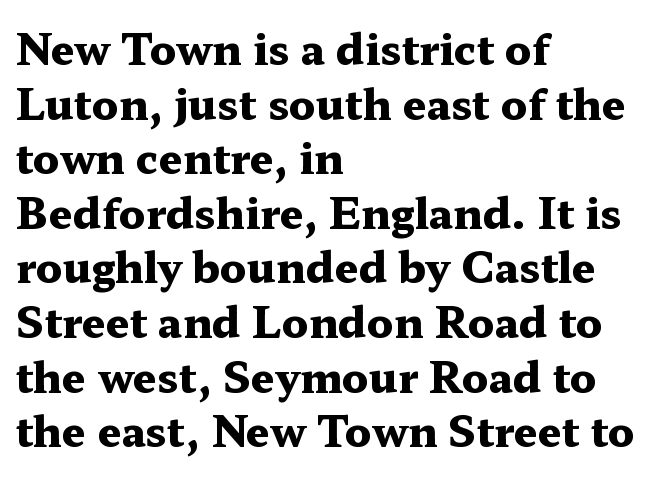
Q: Is the text bold? A: Yes.
Q: Is the text italic (slanted)? A: No, it is upright.
Q: Is the typeface a serif or a sans-serif typeface? A: Serif.
Q: Is the text underlined? A: No.
Q: How is the paragraph aligned? A: Left-aligned.
Q: Is the spacing between letters normal or unusually wide? A: Normal.
Q: Is the spacing between lines tight, normal or loose? A: Normal.
Q: Width (condensed, normal, or wide)? A: Wide.
Q: Stroke contrast? A: Medium.
Q: x-height? A: Medium.
Q: Monospaced? A: No.
